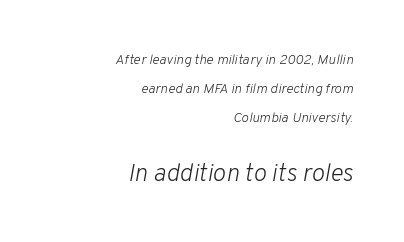
Descender tails drop into unmarked territory. This rendering uses right alignment, leaving the left contour irregular. This sample uses plain, unmodified letter spacing. No heavy texture on the line: the type isn't bold. These lines were composed using italics.
